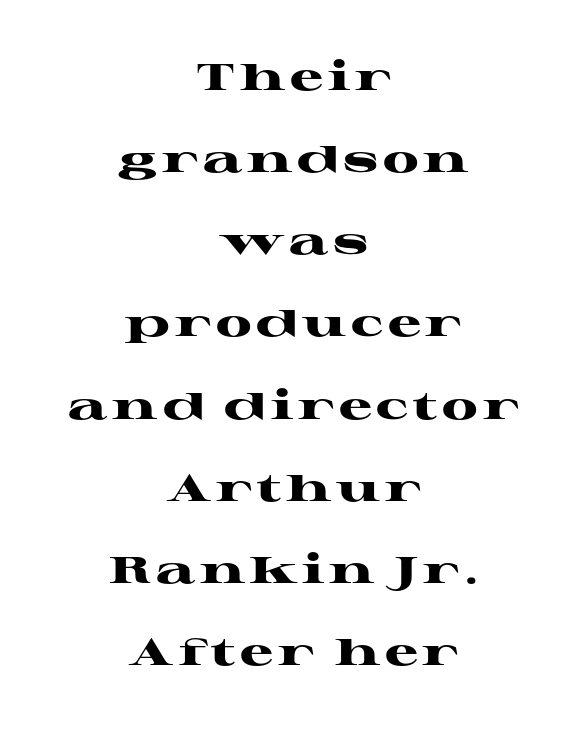
If you measured baseline to baseline, you'd find a long distance. Only glyphs here, with clear space below each row. These lines carry a lot of weight — the face is fully bold. Reading down the block, each line starts at a different indent, mirrored at its end. These lines are composed in type with serifs. Note the varied advance widths — an 'i' is clearly narrower than an 'm'.
